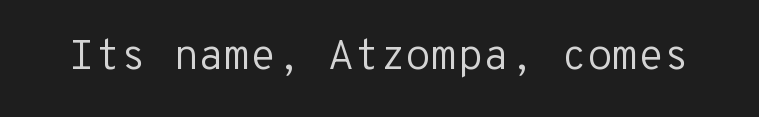
Q: Is the text bold? A: No.
Q: Is the text italic (slanted)? A: No, it is upright.
Q: Is the typeface a serif or a sans-serif typeface? A: Sans-serif.
Q: Is the text underlined? A: No.
Q: Is the spacing between letters normal or unusually wide? A: Normal.
Q: Width (condensed, normal, or wide)? A: Normal.
Q: Stroke contrast? A: Low.
Q: x-height? A: Medium.
Q: Monospaced? A: Yes.
